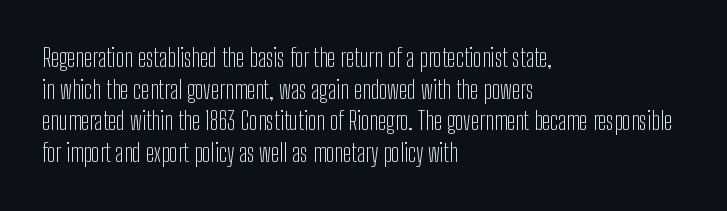
Q: Is the text bold? A: No.
Q: Is the text italic (slanted)? A: No, it is upright.
Q: Is the text underlined? A: No.
Q: How is the paragraph aligned? A: Left-aligned.
Q: Is the spacing between letters normal or unusually wide? A: Normal.
Q: Is the spacing between lines tight, normal or loose? A: Normal.
